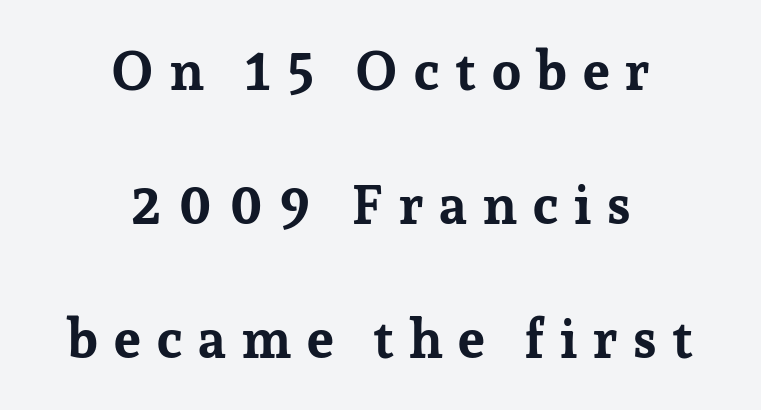
The image shows 54 px bold serif type, upright; set centered, loose line spacing (2.48x), unusually wide letter spacing (+0.26 em), not underlined; low stroke contrast and a medium x-height.
